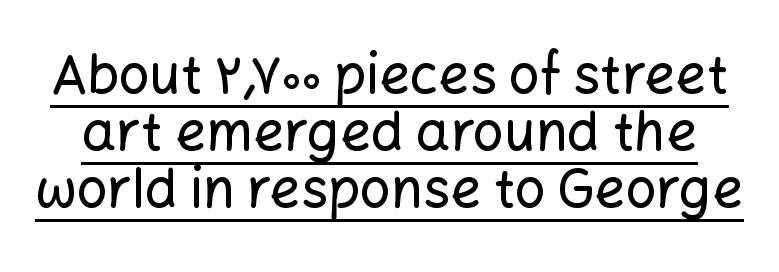
The image shows 54 px sans-serif type, upright; set tight line spacing (1.06x), normal letter spacing, underlined; low stroke contrast and a medium x-height.
